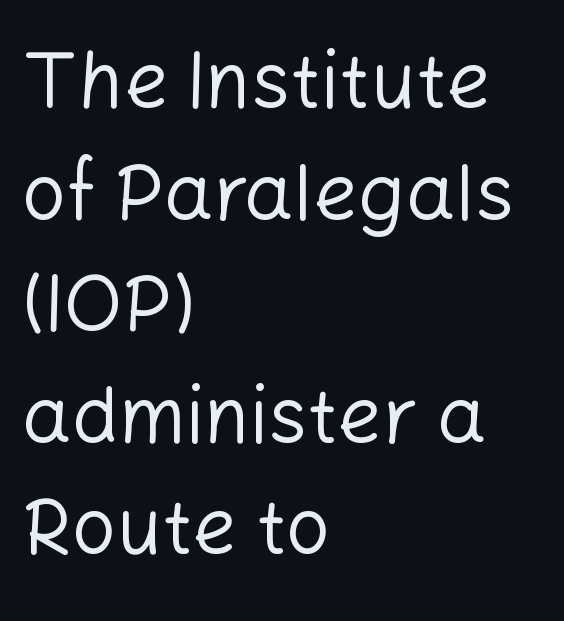
{"serif": "no", "italic": "no", "bold": "no", "weight": "regular", "width": "normal", "stroke_contrast": "low", "x_height": "medium", "monospaced": "no", "underline": "no", "align": "left", "line_spacing": "normal", "line_spacing_ratio": 1.43, "letter_spacing": "normal", "letter_spacing_em": 0.0, "glyph_px": 78}
